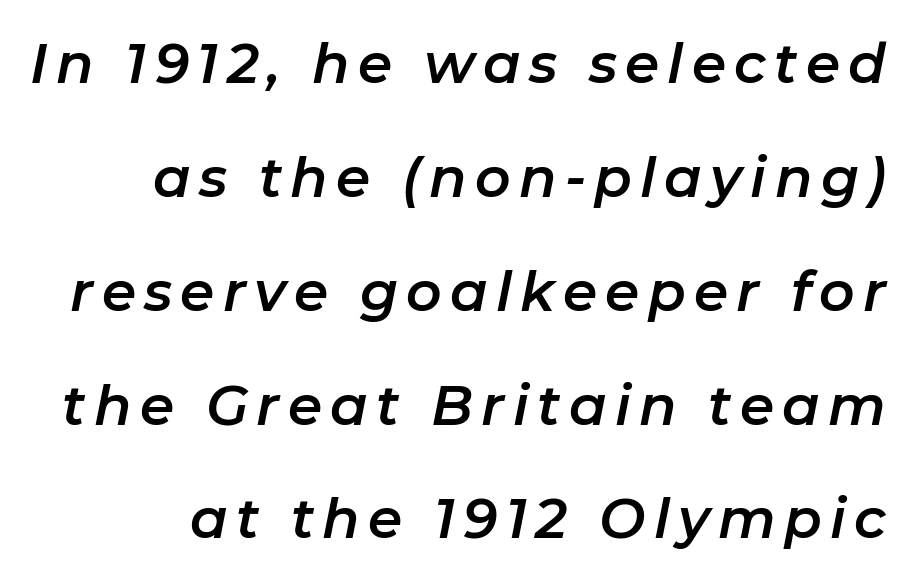
Q: Is the text italic (slanted)? A: Yes, it leans right by about 11 degrees.
Q: Is the text underlined? A: No.
Q: Is the spacing between lines tight, normal or loose? A: Loose.
Q: Width (condensed, normal, or wide)? A: Normal.
Q: Stroke contrast? A: Low.
Q: x-height? A: Medium.
Q: Monospaced? A: No.
